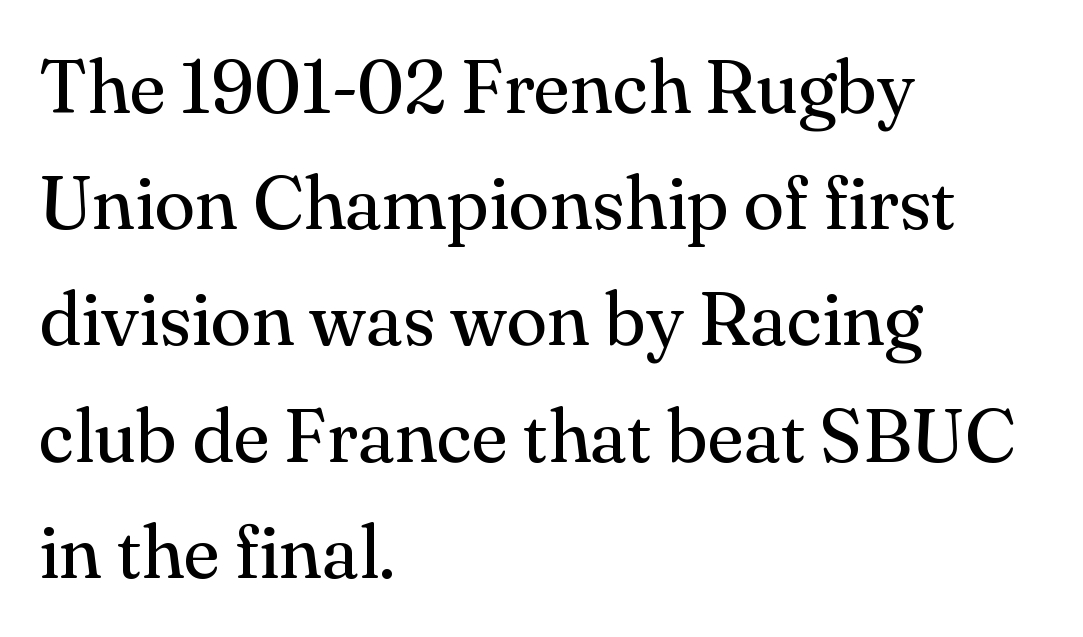
{"serif": "yes", "italic": "no", "bold": "no", "weight": "regular", "width": "normal", "stroke_contrast": "medium", "x_height": "small", "monospaced": "no", "underline": "no", "align": "left", "line_spacing": "normal", "line_spacing_ratio": 1.55, "letter_spacing": "normal", "letter_spacing_em": 0.0, "glyph_px": 75}
